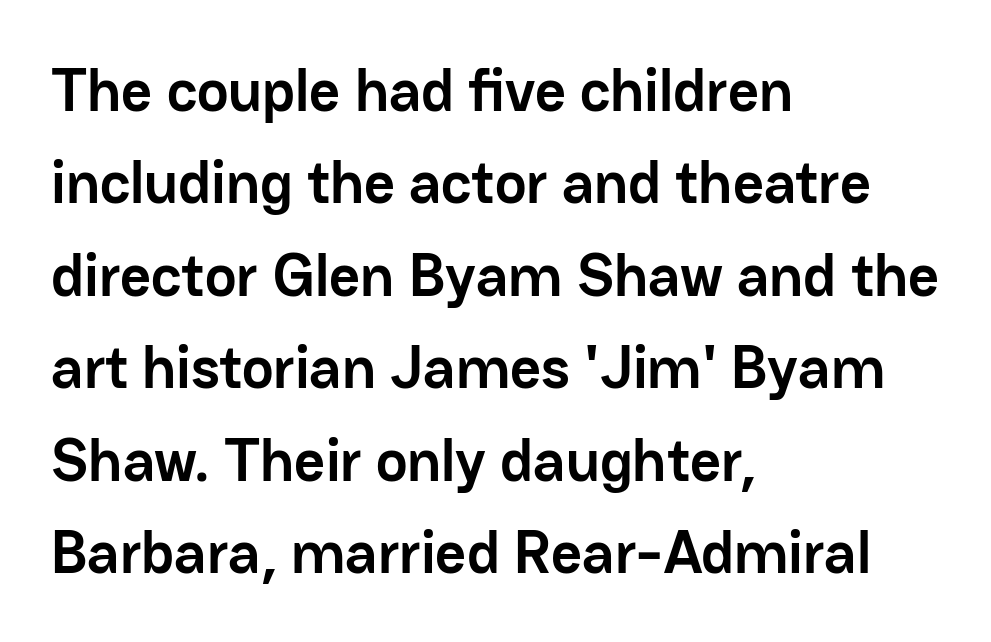
Q: Is the text bold? A: Yes.
Q: Is the text italic (slanted)? A: No, it is upright.
Q: Is the typeface a serif or a sans-serif typeface? A: Sans-serif.
Q: Is the text underlined? A: No.
Q: How is the paragraph aligned? A: Left-aligned.
Q: Is the spacing between letters normal or unusually wide? A: Normal.
Q: Is the spacing between lines tight, normal or loose? A: Normal.
Q: Width (condensed, normal, or wide)? A: Normal.
Q: Stroke contrast? A: Low.
Q: x-height? A: Medium.
Q: Monospaced? A: No.
